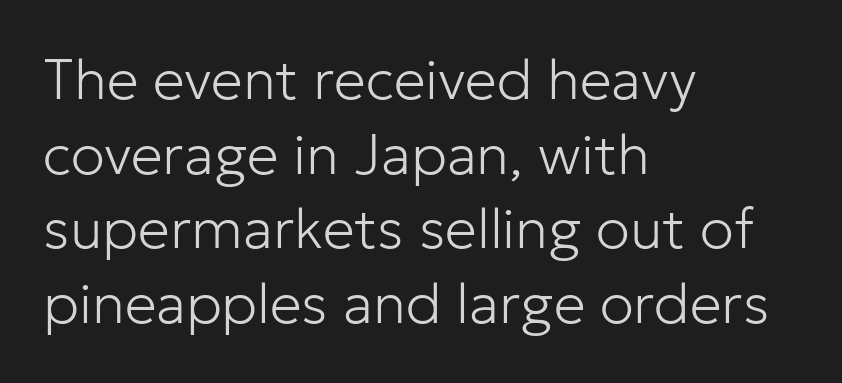
Q: Is the text bold? A: No.
Q: Is the text italic (slanted)? A: No, it is upright.
Q: Is the typeface a serif or a sans-serif typeface? A: Sans-serif.
Q: Is the text underlined? A: No.
Q: How is the paragraph aligned? A: Left-aligned.
Q: Is the spacing between letters normal or unusually wide? A: Normal.
Q: Is the spacing between lines tight, normal or loose? A: Normal.
Q: Width (condensed, normal, or wide)? A: Normal.
Q: Stroke contrast? A: Low.
Q: x-height? A: Medium.
Q: Monospaced? A: No.
